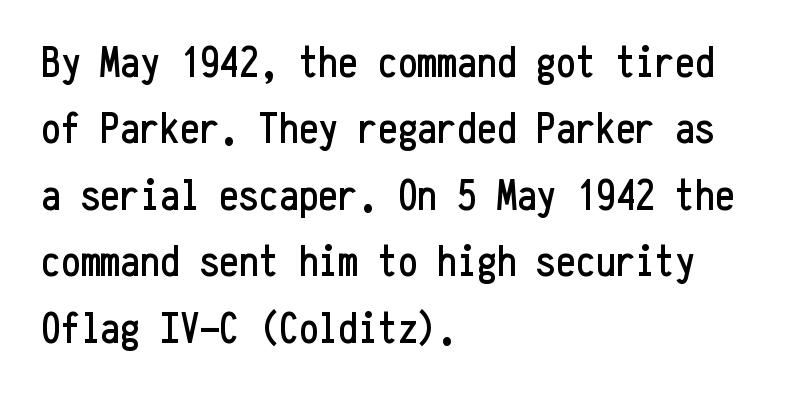
Is there any slant? The stems are plumb. The area under the type is left untouched. Regular leading. Nobody touched the tracking dial on this one. Are there feet on the stems? There aren't — it's a sans.
